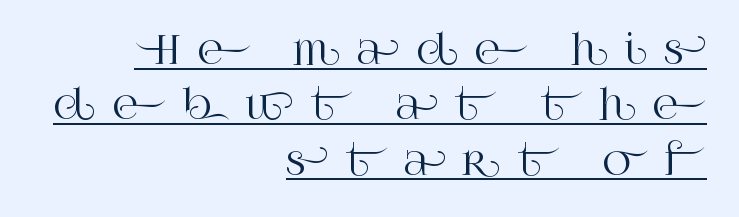
Q: Is the text italic (slanted)? A: No, it is upright.
Q: Is the typeface a serif or a sans-serif typeface? A: Serif.
Q: Is the text underlined? A: Yes.
Q: How is the paragraph aligned? A: Right-aligned.
Q: Is the spacing between letters normal or unusually wide? A: Unusually wide.
Q: Is the spacing between lines tight, normal or loose? A: Normal.
Q: Width (condensed, normal, or wide)? A: Normal.
Q: Stroke contrast? A: High.
Q: x-height? A: Large.
Q: Monospaced? A: No.
